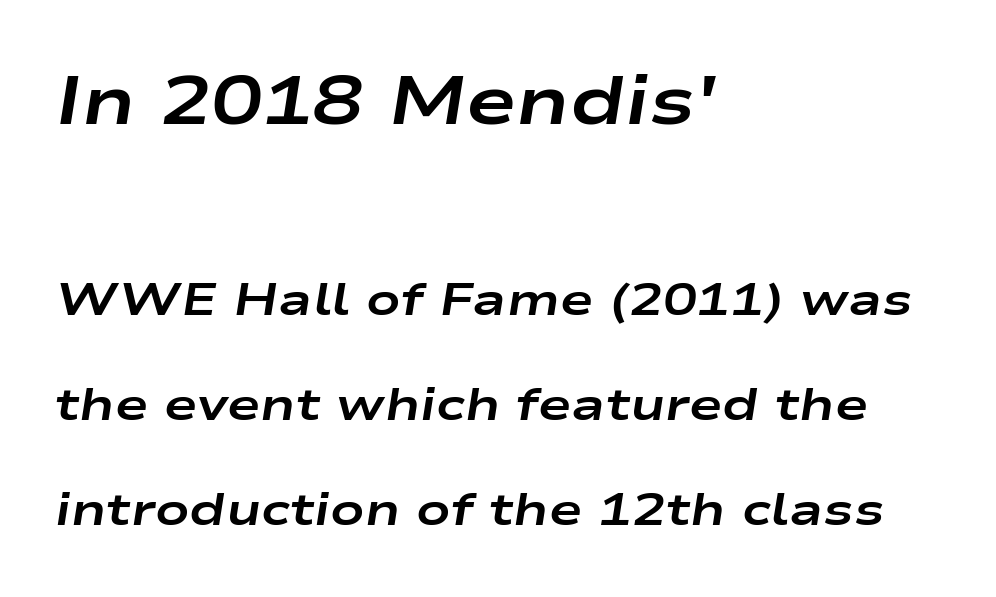
{"italic": "yes", "lean": "right", "slant_degrees": 9, "bold": "yes", "weight": "bold", "width": "wide", "stroke_contrast": "low", "x_height": "medium", "monospaced": "no", "underline": "no", "align": "left", "line_spacing": "loose", "line_spacing_ratio": 2.34, "letter_spacing": "normal", "letter_spacing_em": 0.0, "larger_block": "first", "size_ratio": 1.51, "glyph_px": 68}
